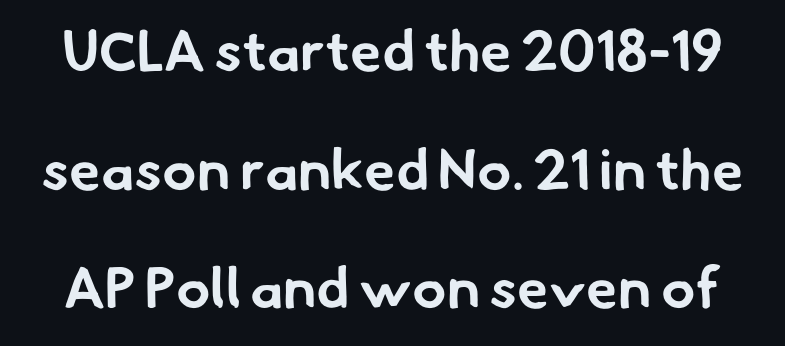
{"serif": "no", "bold": "yes", "weight": "bold", "width": "normal", "stroke_contrast": "low", "x_height": "small", "monospaced": "no", "underline": "no", "line_spacing": "loose", "line_spacing_ratio": 2.08, "letter_spacing": "normal", "letter_spacing_em": 0.0, "glyph_px": 57}
